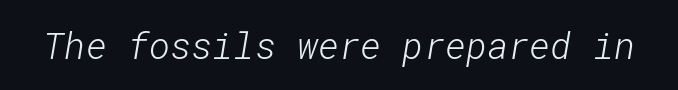
{"serif": "no", "bold": "no", "weight": "light", "width": "normal", "stroke_contrast": "low", "x_height": "medium", "underline": "no", "letter_spacing": "normal", "letter_spacing_em": 0.0, "glyph_px": 36}
